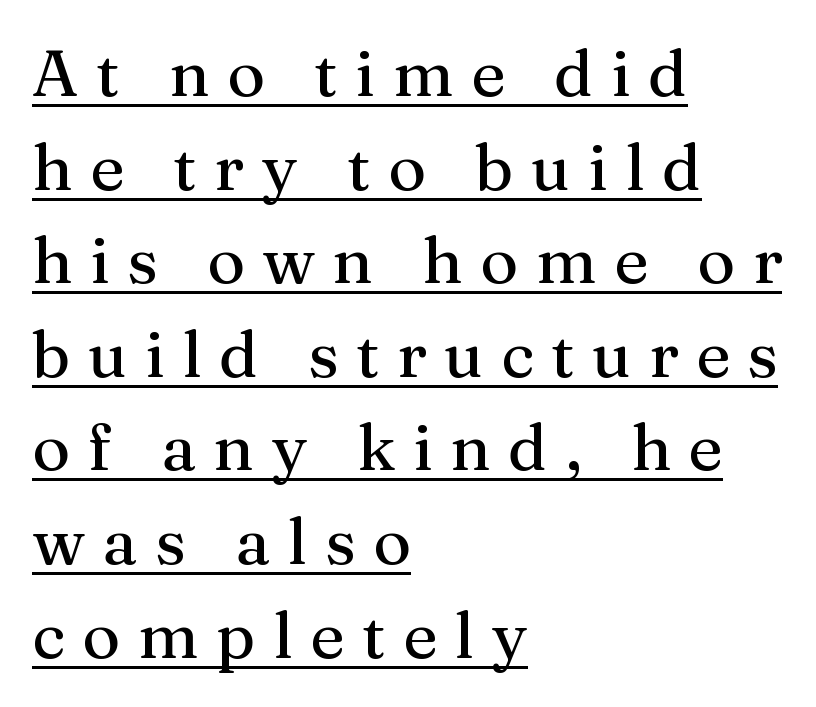
Loose tracking; the words dissolve into strings of separated letters. Classification — serif. Short and long lines alike share a common starting point at left. Vertical spacing — default. Is this a fixed-width face? No — the glyphs have proportional, varying widths.
